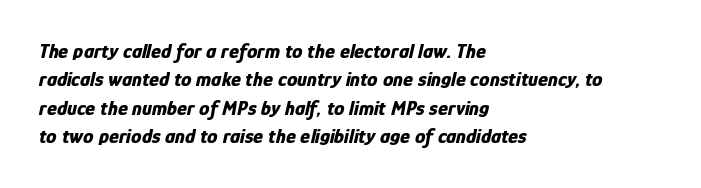
The image shows 21 px bold type, italic (leaning right); set left-aligned, normal line spacing (1.35x), normal letter spacing, not underlined.
